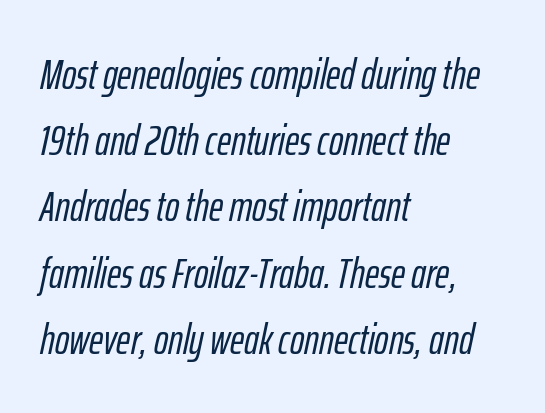
Q: Is the text italic (slanted)? A: Yes, it leans right by about 12 degrees.
Q: Is the text underlined? A: No.
Q: How is the paragraph aligned? A: Left-aligned.
Q: Is the spacing between letters normal or unusually wide? A: Normal.
Q: Is the spacing between lines tight, normal or loose? A: Normal.
Q: Width (condensed, normal, or wide)? A: Condensed.
Q: Stroke contrast? A: Low.
Q: x-height? A: Medium.
Q: Monospaced? A: No.
